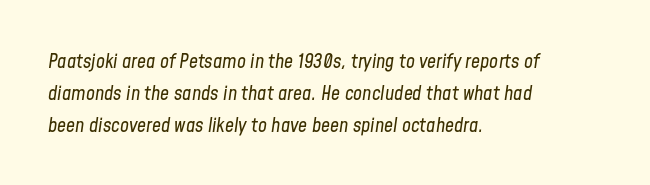
Q: Is the text bold? A: No.
Q: Is the text italic (slanted)? A: Yes, it leans right by about 8 degrees.
Q: Is the text underlined? A: No.
Q: How is the paragraph aligned? A: Left-aligned.
Q: Is the spacing between letters normal or unusually wide? A: Normal.
Q: Is the spacing between lines tight, normal or loose? A: Normal.
